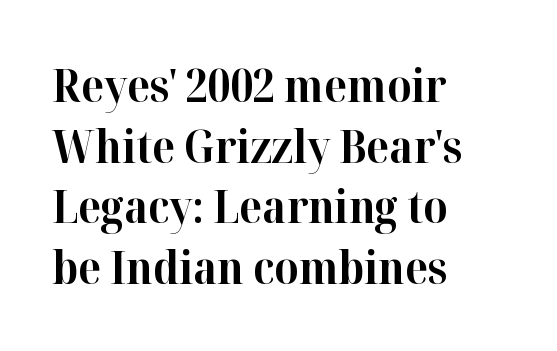
The image shows 46 px bold serif type, upright; set left-aligned, normal line spacing (1.32x), normal letter spacing, not underlined; high stroke contrast and a medium x-height.
